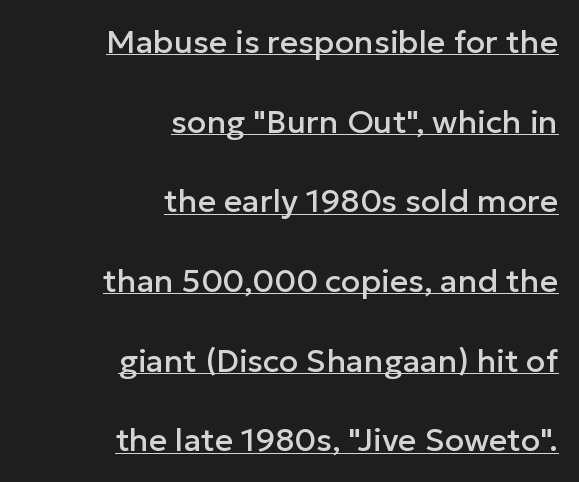
These lines are rendered in a variable-pitch font. Leading is clearly above the norm, producing a sparse column. Each word holds together tightly as a unit, with standard inter-letter gaps. To sum up the face: it is a sans, with no serifs. Horizontal alignment here is rightward, an uncommon choice for prose. Honestly, the underline is the first thing you notice here.
